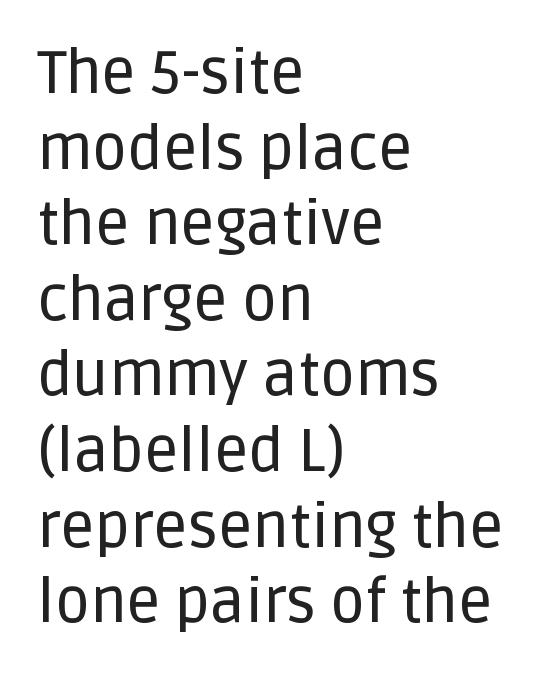
The gaps between neighbouring characters are ordinary and unremarkable. This sample uses a sans-serif face. Rule under the text: the space is simply empty. Line beginnings align vertically; line endings do not.
